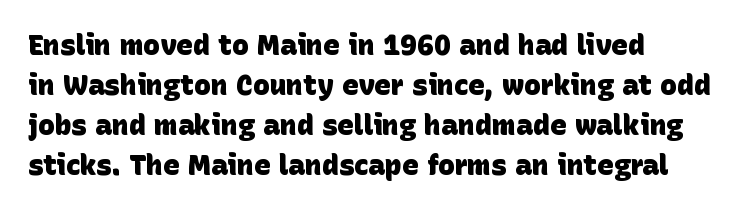
Q: Is the text bold? A: Yes.
Q: Is the typeface a serif or a sans-serif typeface? A: Sans-serif.
Q: Is the text underlined? A: No.
Q: How is the paragraph aligned? A: Left-aligned.
Q: Is the spacing between letters normal or unusually wide? A: Normal.
Q: Is the spacing between lines tight, normal or loose? A: Normal.
Q: Width (condensed, normal, or wide)? A: Normal.
Q: Stroke contrast? A: Low.
Q: x-height? A: Large.
Q: Monospaced? A: No.
